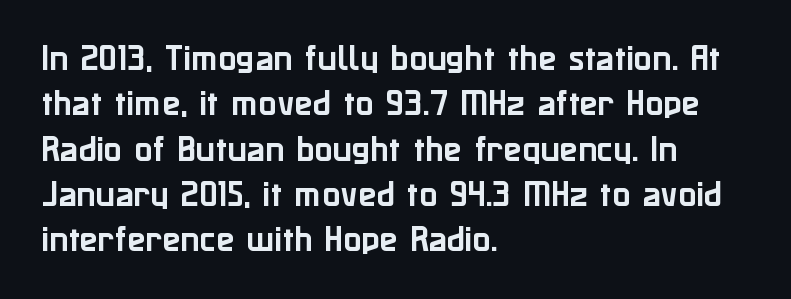
{"serif": "no", "italic": "no", "width": "normal", "stroke_contrast": "low", "x_height": "medium", "monospaced": "no", "underline": "no", "align": "left", "line_spacing": "normal", "line_spacing_ratio": 1.51, "letter_spacing": "normal", "letter_spacing_em": 0.0, "glyph_px": 30}
